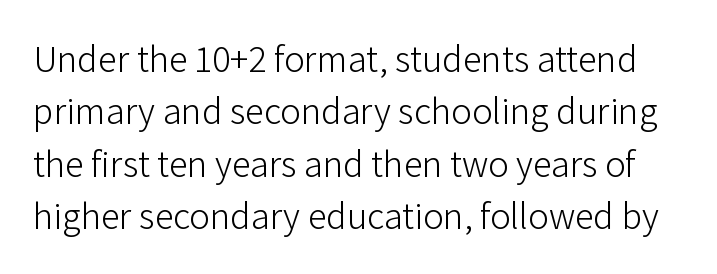
This is sans-serif lettering, the kind often seen on screens and signage. A quiet, ordinary-to-light weight characterises the typeface. The space beneath each line is pristine and unruled. Each letter keeps its own natural width here, so spacing adapts to shape. Between one letter and the next there's only the usual sliver of space. Compared with typical paragraphs, the rows here are spaced about the same.
